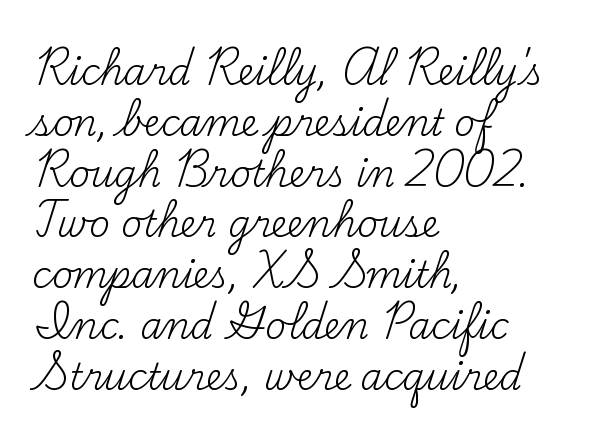
Q: Is the text bold? A: No.
Q: Is the text italic (slanted)? A: Yes.
Q: Is the typeface a serif or a sans-serif typeface? A: Serif.
Q: Is the text underlined? A: No.
Q: How is the paragraph aligned? A: Left-aligned.
Q: Is the spacing between letters normal or unusually wide? A: Normal.
Q: Is the spacing between lines tight, normal or loose? A: Normal.
Q: Width (condensed, normal, or wide)? A: Normal.
Q: Stroke contrast? A: Medium.
Q: x-height? A: Small.
Q: Monospaced? A: No.
